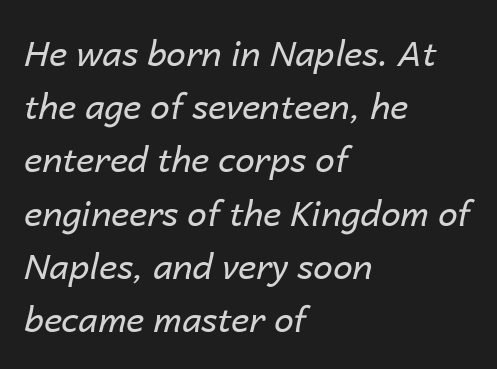
The gaps between neighbouring characters are ordinary and unremarkable. Quick note: underline off. Every character sits at an angle, as italics do. Think of a printed novel: that variable character pitch is what you see here. The font is comparable to plain body text, perhaps lighter.
